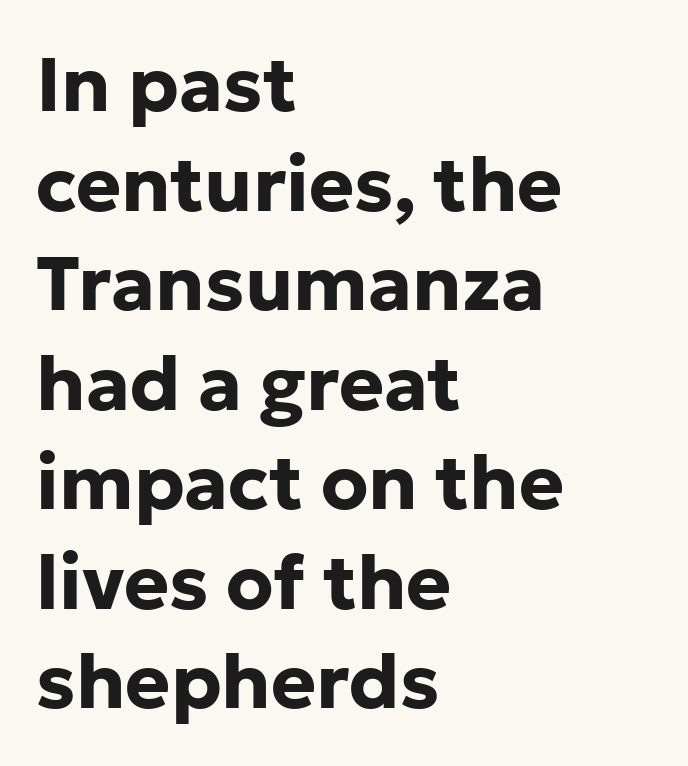
{"serif": "no", "italic": "no", "bold": "yes", "weight": "bold", "width": "normal", "stroke_contrast": "low", "x_height": "medium", "monospaced": "no", "underline": "no", "align": "left", "line_spacing": "normal", "line_spacing_ratio": 1.31, "letter_spacing": "normal", "letter_spacing_em": 0.0, "glyph_px": 76}
